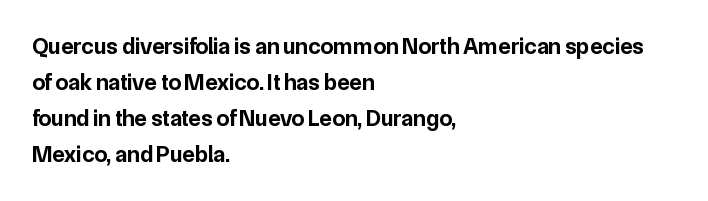
{"italic": "no", "bold": "yes", "underline": "no", "align": "left", "line_spacing": "normal", "line_spacing_ratio": 1.57, "letter_spacing": "normal", "letter_spacing_em": 0.0, "glyph_px": 23}
